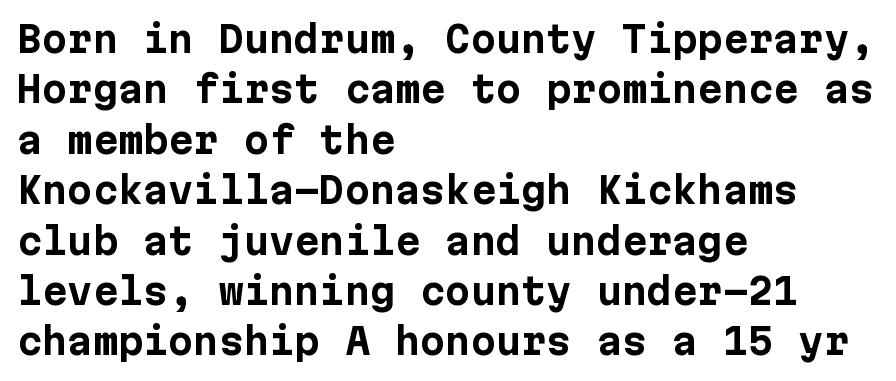
The image shows 36 px bold sans-serif type, upright; set left-aligned, normal line spacing (1.4x), normal letter spacing, not underlined; low stroke contrast and a medium x-height.
